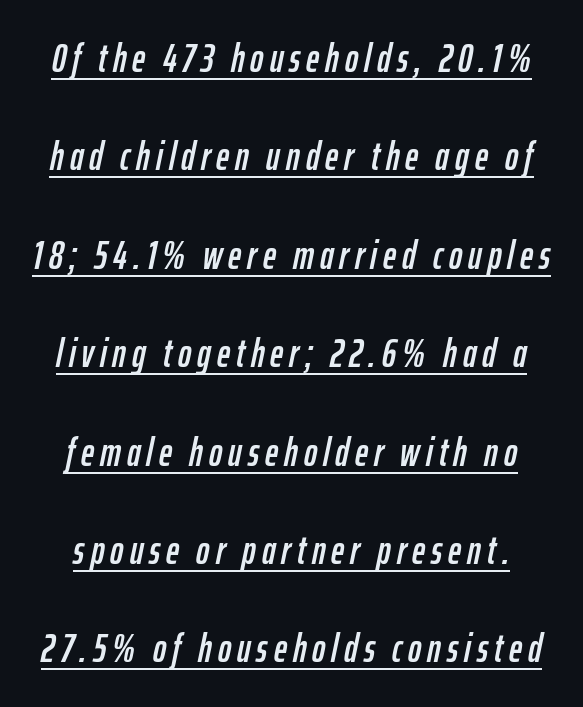
The image shows 40 px condensed type, italic (leaning right); set centered, loose line spacing (2.46x), underlined; low stroke contrast and a medium x-height.
